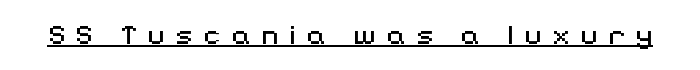
Somebody hit Ctrl+U on this one — the words are underlined. A quiet, ordinary-to-light weight characterises the typeface. The face used here is rendered with a markedly widened letterfit. The specimen reads as upright at a glance.
